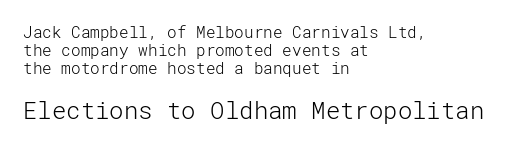
The image shows 24 px text type, upright; set left-aligned, tight line spacing (1.13x), normal letter spacing, not underlined; the second (bottom) block is 1.5x larger.
